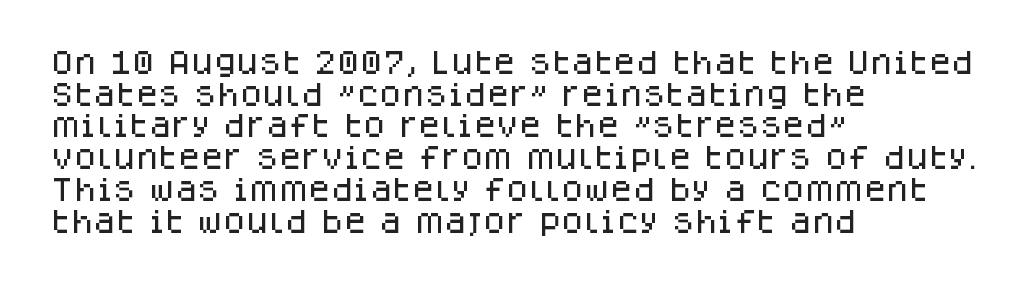
The image shows 26 px text type, upright; set left-aligned, line spacing 1.22x, normal letter spacing, not underlined.
